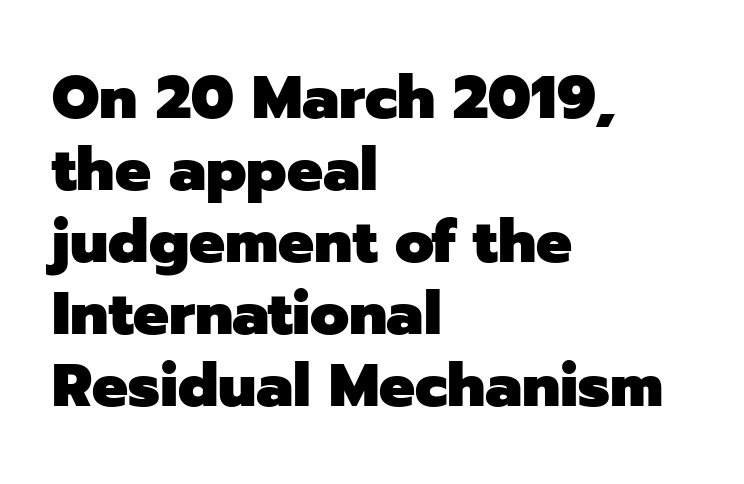
The image shows 60 px heavy sans-serif type, upright; set left-aligned, line spacing 1.2x, normal letter spacing, not underlined; low stroke contrast and a medium x-height.
